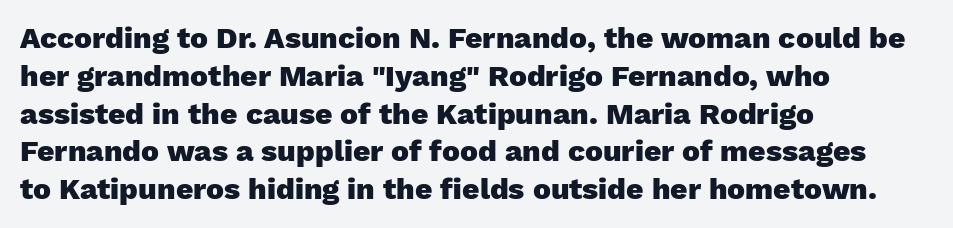
Each letter keeps its own natural width here, so spacing adapts to shape. Line spacing here is normal. Spacing between characters is what you'd get straight out of the box. Italic? Not at all — the glyphs are vertical.
